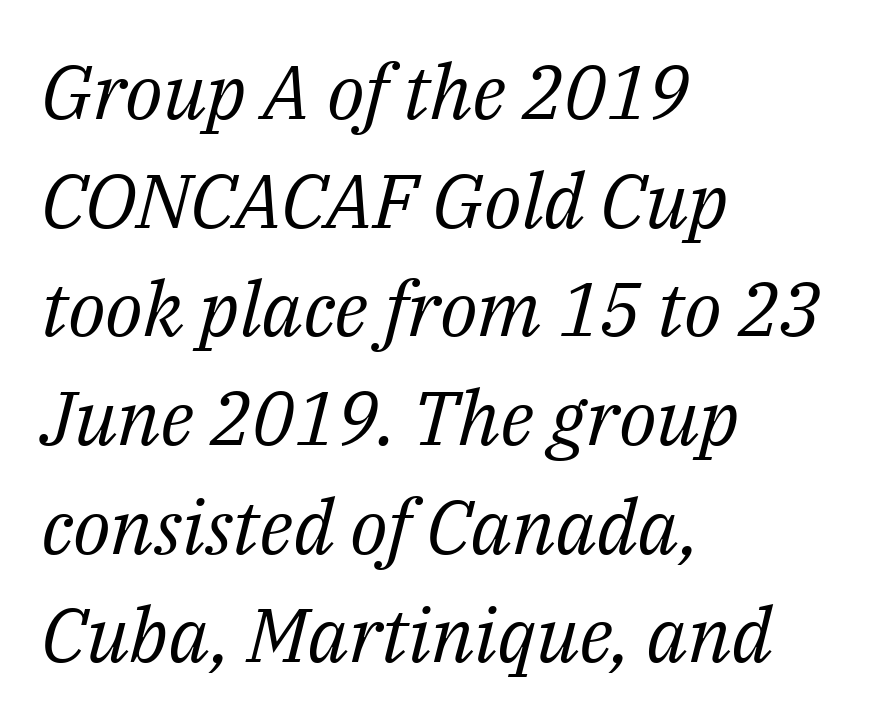
Q: Is the text bold? A: No.
Q: Is the text italic (slanted)? A: Yes, it leans right by about 14 degrees.
Q: Is the typeface a serif or a sans-serif typeface? A: Serif.
Q: Is the text underlined? A: No.
Q: How is the paragraph aligned? A: Left-aligned.
Q: Is the spacing between letters normal or unusually wide? A: Normal.
Q: Is the spacing between lines tight, normal or loose? A: Normal.
Q: Width (condensed, normal, or wide)? A: Normal.
Q: Stroke contrast? A: Medium.
Q: x-height? A: Medium.
Q: Monospaced? A: No.
